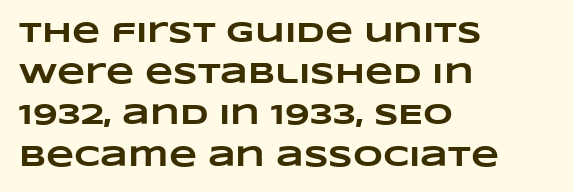
Looks like regular typesetting: each glyph gets only the width it needs. This sample keeps an unexceptional amount of space between lines. Notice how thick the strokes are: this is what a full bold looks like. The zone under the glyphs is completely vacant. These lines stack with their left ends in a neat column. Compared with typical body copy, the letter spacing here is the same.
